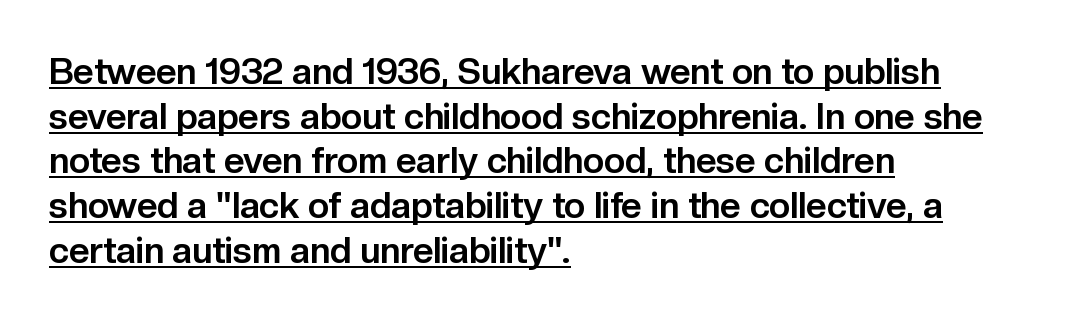
{"serif": "no", "italic": "no", "bold": "yes", "weight": "bold", "width": "normal", "stroke_contrast": "low", "x_height": "medium", "monospaced": "no", "underline": "yes", "align": "left", "line_spacing_ratio": 1.24, "letter_spacing": "normal", "letter_spacing_em": 0.0, "glyph_px": 36}
